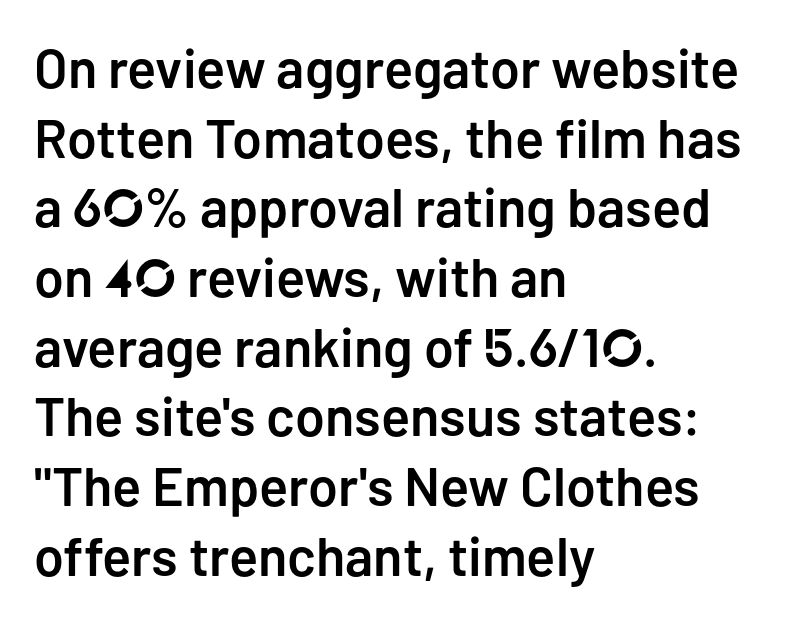
{"serif": "no", "italic": "no", "bold": "semi", "weight": "semibold", "width": "normal", "stroke_contrast": "low", "x_height": "medium", "monospaced": "no", "underline": "no", "align": "left", "line_spacing": "normal", "line_spacing_ratio": 1.29, "letter_spacing": "normal", "letter_spacing_em": 0.0, "glyph_px": 54}
